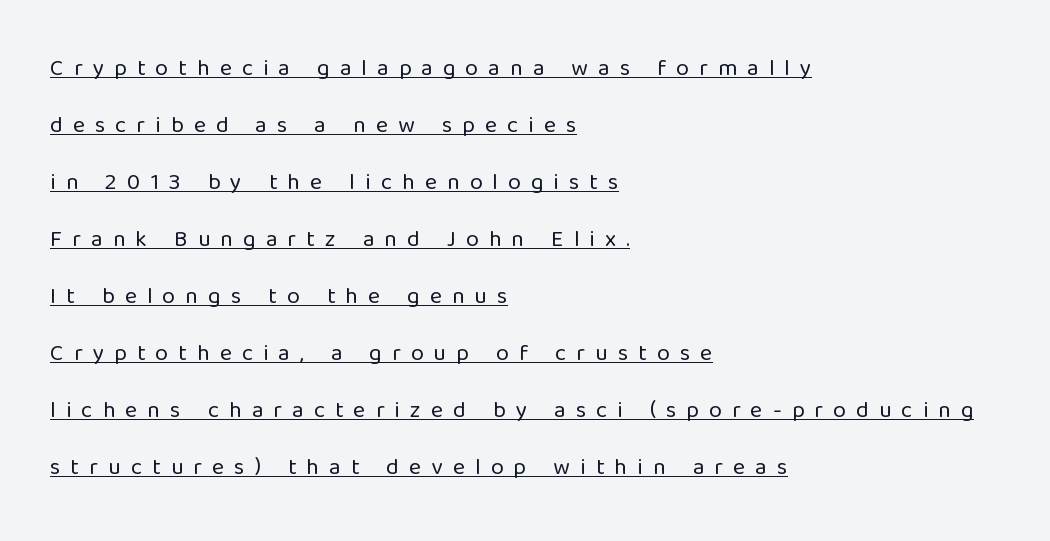
The image shows 23 px text type, upright; set left-aligned, loose line spacing (2.48x), unusually wide letter spacing (+0.44 em), underlined.
